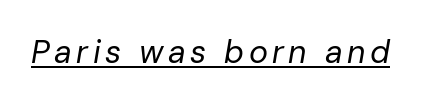
Check the space under the baseline: a stroke is drawn there. Do the characters align in a grid? No, the font is proportional. The glyphs look as if they've been sheared to an angle. This reads as an unemphasized weight, regular at the heaviest.
